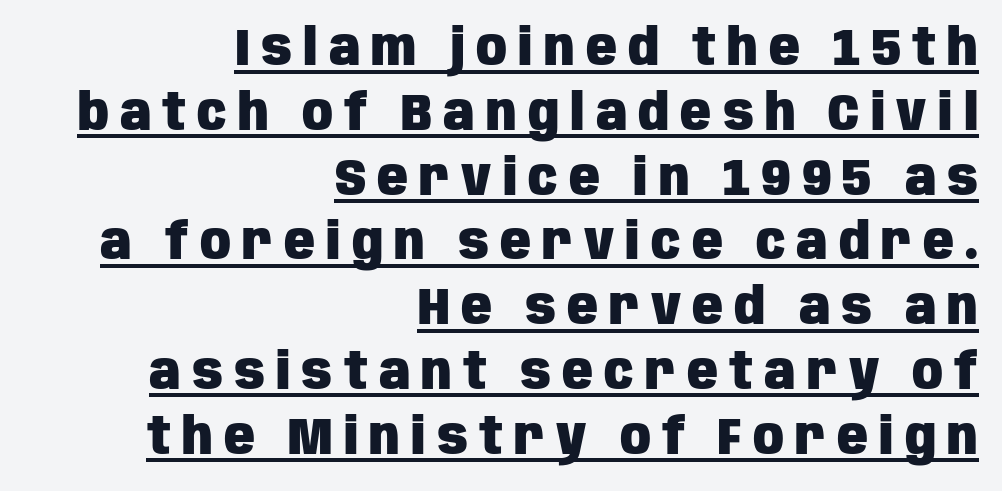
{"serif": "no", "italic": "no", "bold": "yes", "weight": "heavy", "width": "condensed", "stroke_contrast": "low", "x_height": "large", "monospaced": "no", "underline": "yes", "align": "right", "line_spacing": "normal", "line_spacing_ratio": 1.27, "letter_spacing": "wide", "letter_spacing_em": 0.22, "glyph_px": 51}
